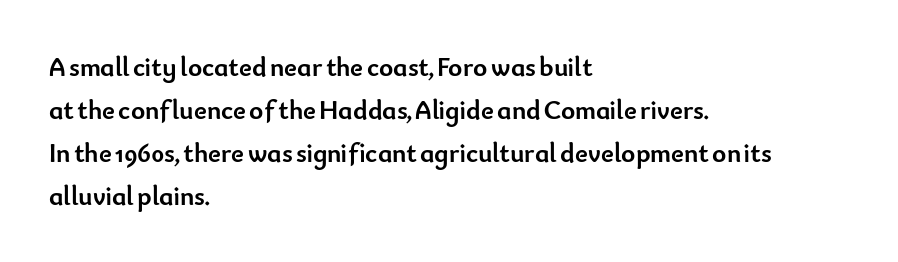
Typesetter's note: full bold, strokes at maximum text heaviness. Quick note: interline space is typical. Compared with a centered layout, this one pins lines to the left instead. Tall strokes in this sample are plumb rather than angled. The tracking reads as untouched default to a designer's eye. Has an underline been added? It has not.
